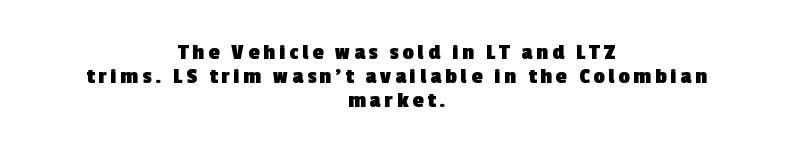
The face used here has the dense, thick strokes of a bold. Regarding leading, the lines here are crowded together. This sample is center-justified, so both line endings float freely. Quick note: underline off.
